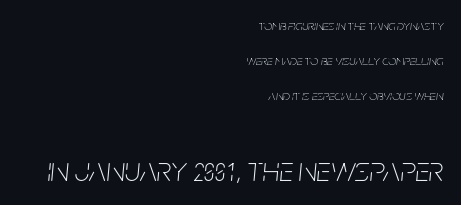
Honestly, the letter spacing is just normal — you wouldn't notice it. Letters have the restrained weight of plain body copy at most. Bare-footed words on every line. Looks like regular typesetting: each glyph gets only the width it needs. The face used here has a pronounced slope to its letters.
